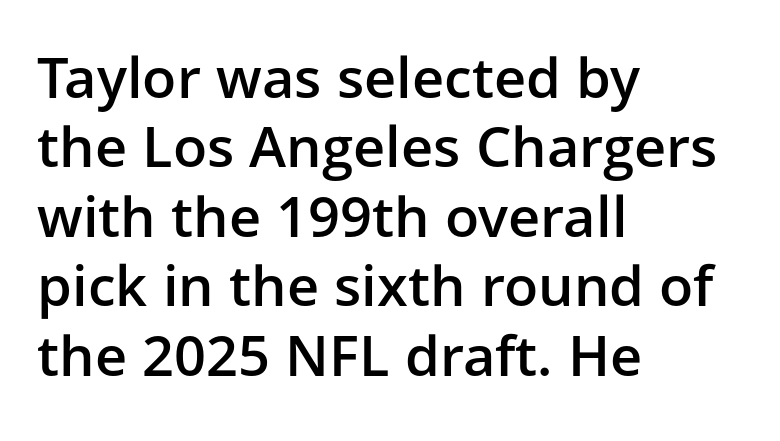
Typesetter's note: demi weight, one step under bold. A classic flush-left, rag-right setting is used for this passage. The specimen omits any rule beneath the text block's lines. Check where the strokes stop: nothing finishes them off — pure sans.
